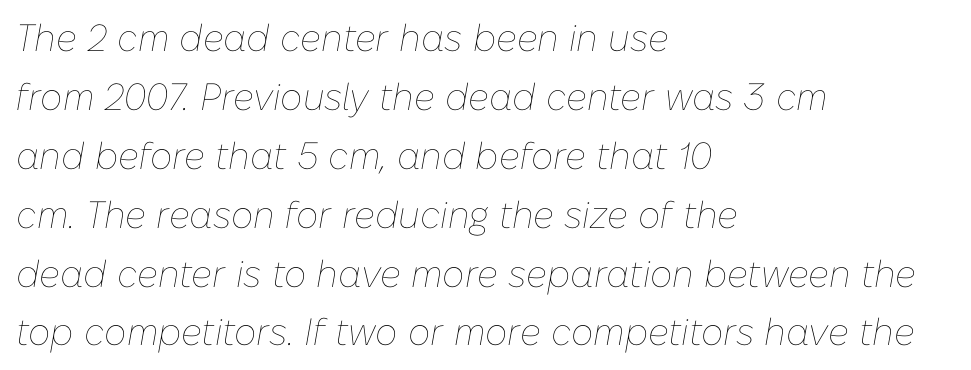
{"italic": "yes", "lean": "right", "slant_degrees": 10, "bold": "no", "weight": "thin", "width": "normal", "stroke_contrast": "low", "x_height": "medium", "monospaced": "no", "underline": "no", "align": "left", "line_spacing": "normal", "line_spacing_ratio": 1.55, "letter_spacing": "normal", "letter_spacing_em": 0.0, "glyph_px": 38}
